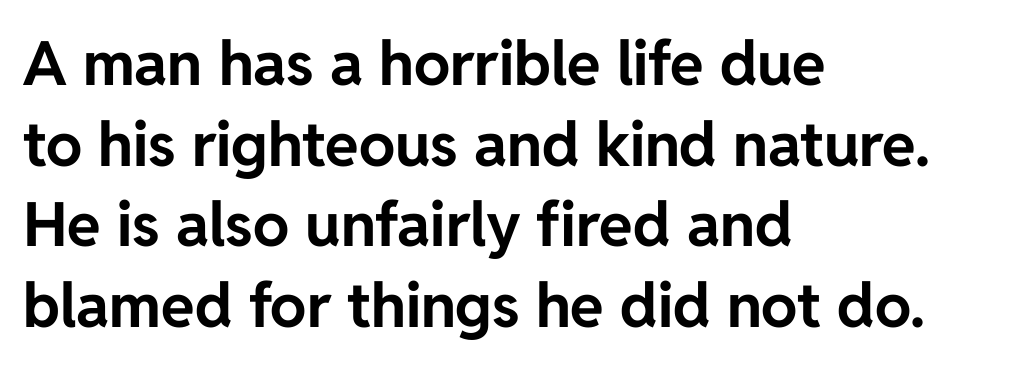
The image shows 61 px bold sans-serif type, upright; set left-aligned, normal line spacing (1.32x), normal letter spacing, not underlined; low stroke contrast and a medium x-height.
